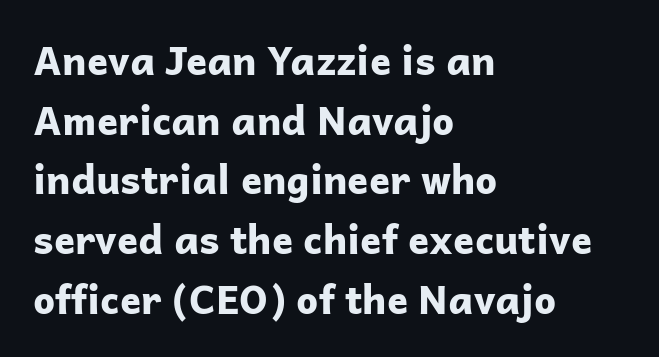
Leftover space on each line is placed entirely after the last word. Think of a printed novel: that variable character pitch is what you see here. Rule under the text: the space is simply empty. Serif or sans? Sans — the stroke terminals are bare. Short note: letters normally spaced.
